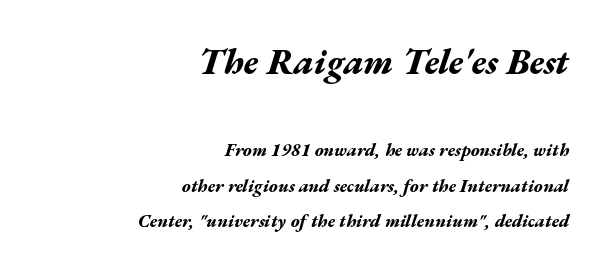
Q: Is the text bold? A: Yes.
Q: Is the text italic (slanted)? A: Yes, it leans right by about 17 degrees.
Q: Is the text underlined? A: No.
Q: How is the paragraph aligned? A: Right-aligned.
Q: Is the spacing between letters normal or unusually wide? A: Normal.
Q: Is the spacing between lines tight, normal or loose? A: Loose.
Q: Which block of text is set in a larger size, the first (top) or the second (bottom)? A: The first (top) one.
Q: Width (condensed, normal, or wide)? A: Wide.
Q: Stroke contrast? A: Medium.
Q: x-height? A: Medium.
Q: Monospaced? A: No.
